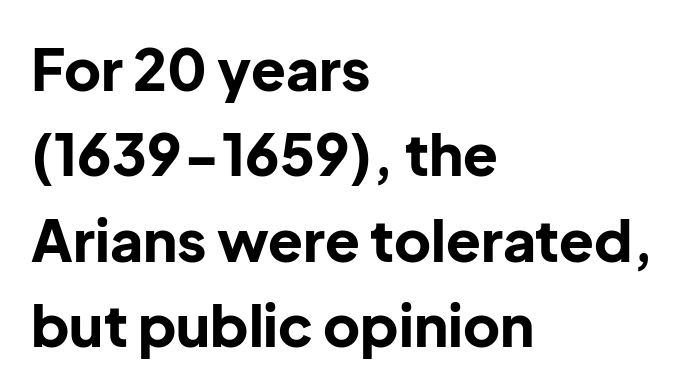
{"serif": "no", "italic": "no", "bold": "yes", "weight": "bold", "width": "normal", "stroke_contrast": "low", "x_height": "medium", "monospaced": "no", "underline": "no", "align": "left", "line_spacing": "normal", "line_spacing_ratio": 1.5, "letter_spacing": "normal", "letter_spacing_em": 0.0, "glyph_px": 57}
